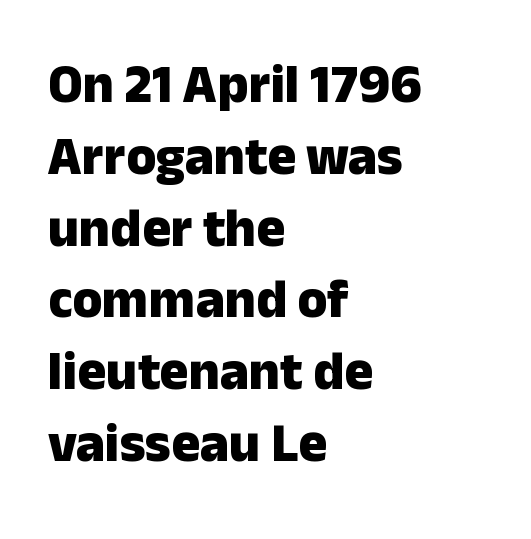
Q: Is the text bold? A: Yes.
Q: Is the text italic (slanted)? A: No, it is upright.
Q: Is the typeface a serif or a sans-serif typeface? A: Sans-serif.
Q: Is the text underlined? A: No.
Q: How is the paragraph aligned? A: Left-aligned.
Q: Is the spacing between letters normal or unusually wide? A: Normal.
Q: Is the spacing between lines tight, normal or loose? A: Normal.
Q: Width (condensed, normal, or wide)? A: Normal.
Q: Stroke contrast? A: Low.
Q: x-height? A: Medium.
Q: Monospaced? A: No.
